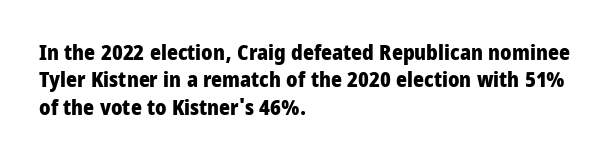
{"italic": "no", "bold": "yes", "underline": "no", "align": "left", "line_spacing": "normal", "line_spacing_ratio": 1.3, "letter_spacing": "normal", "letter_spacing_em": 0.0, "glyph_px": 21}
